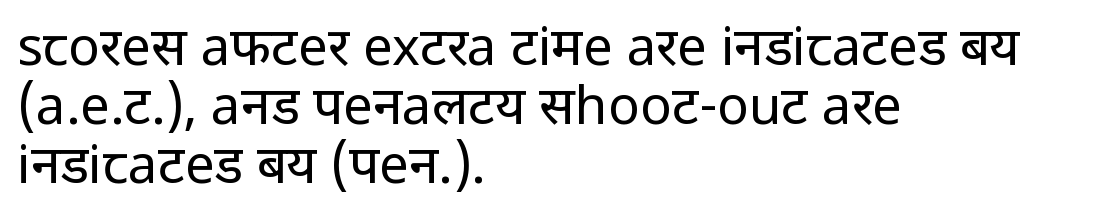
{"serif": "no", "italic": "no", "bold": "no", "weight": "regular", "width": "normal", "stroke_contrast": "low", "x_height": "medium", "monospaced": "no", "underline": "no", "align": "left", "line_spacing": "tight", "line_spacing_ratio": 1.11, "letter_spacing": "normal", "letter_spacing_em": 0.0, "glyph_px": 53}
